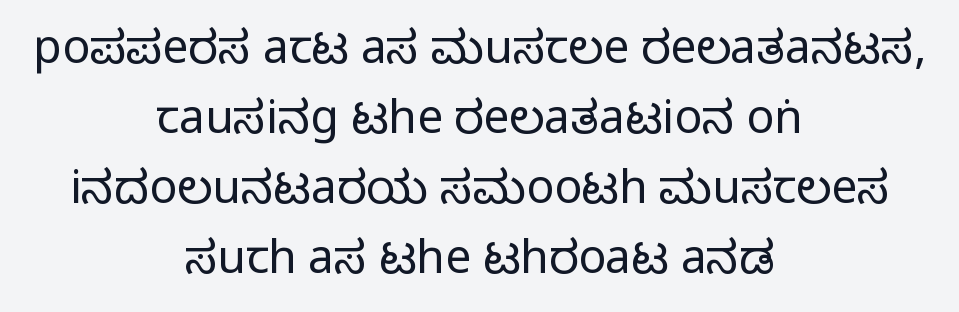
Rule under the text: the space is simply empty. Regular leading. Posture: upright roman. Observe the absence of serifs on each vertical stroke in this sample. The paragraph has two soft edges and a firm central axis. Proportional: the letters do not fall into vertical columns.
